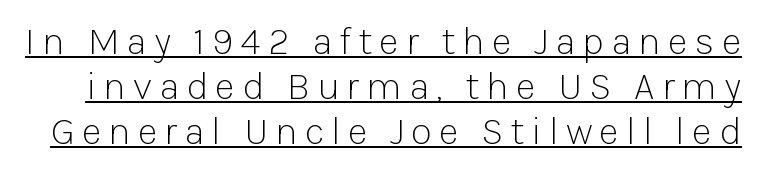
{"serif": "no", "italic": "no", "bold": "no", "weight": "light", "width": "normal", "stroke_contrast": "low", "x_height": "medium", "monospaced": "no", "underline": "yes", "line_spacing_ratio": 1.16, "glyph_px": 39}
